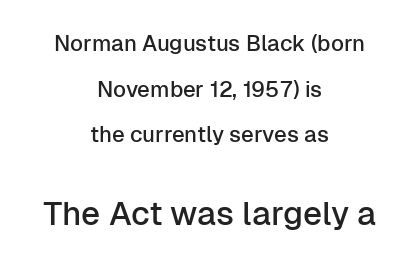
Alignment: centered. A typesetter would call this proportional, since set widths differ per character. Examine the stroke ends and you'll find no serifs. The composition opens small and finishes big.
